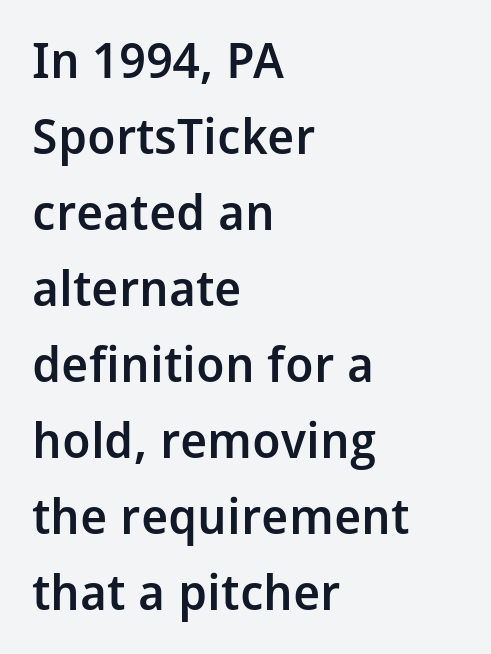
{"serif": "no", "italic": "no", "bold": "semi", "weight": "semibold", "width": "normal", "stroke_contrast": "low", "x_height": "medium", "monospaced": "no", "underline": "no", "align": "left", "line_spacing": "normal", "line_spacing_ratio": 1.55, "letter_spacing": "normal", "letter_spacing_em": 0.0, "glyph_px": 49}
